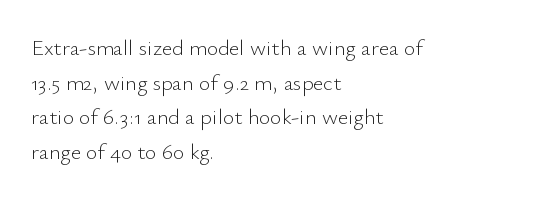
{"italic": "no", "bold": "no", "underline": "no", "align": "left", "line_spacing": "normal", "line_spacing_ratio": 1.57, "letter_spacing": "normal", "letter_spacing_em": 0.0, "glyph_px": 22}
